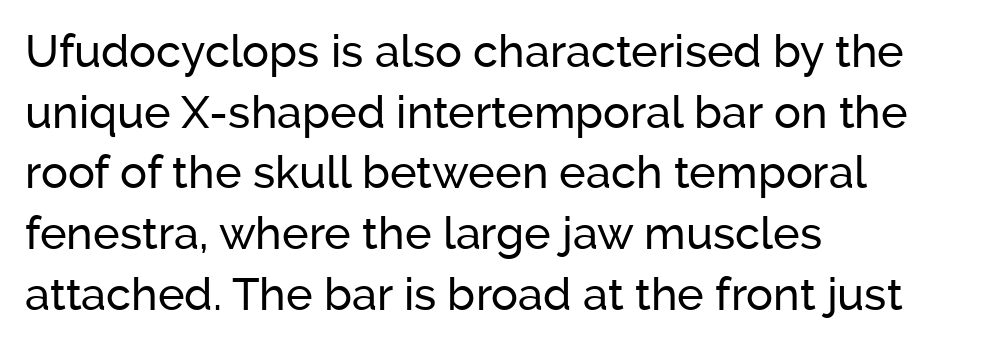
{"serif": "no", "italic": "no", "width": "normal", "stroke_contrast": "low", "x_height": "medium", "monospaced": "no", "underline": "no", "align": "left", "line_spacing": "normal", "line_spacing_ratio": 1.35, "letter_spacing": "normal", "letter_spacing_em": 0.0, "glyph_px": 45}
